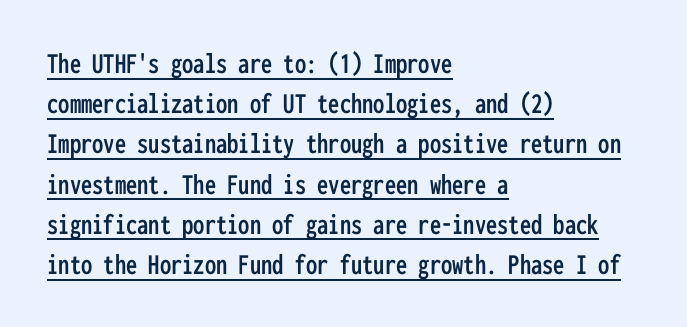
The image shows 30 px condensed sans-serif type, upright, monospaced; set left-aligned, normal line spacing (1.34x), normal letter spacing, underlined; low stroke contrast and a medium x-height.
